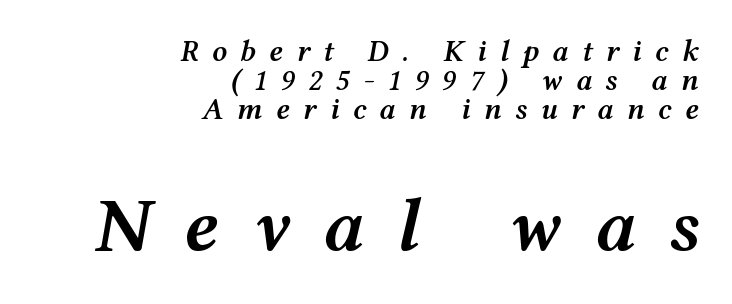
Yep, that's italic — everything's leaning. Regarding leading, the lines here are crowded together. Descenders are the only things crossing below the line. The face used here appears at its bigger size in the lower chunk. Right-aligned paragraph, ragged on the left. Compared with an ordinary text face, these strokes are moderately heavier — a semibold.
